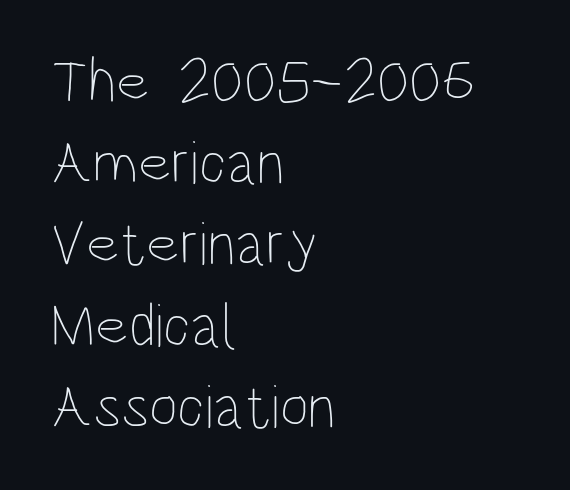
Typeset ragged right — the left edge is the straight one. Proportional: the letters do not fall into vertical columns. Characters follow at the spacing the type designer built in. The cut favours lightness, reaching ordinary text weight at its darkest. How would I describe the line gaps? Plain and ordinary. Descender tails drop into unmarked territory.
